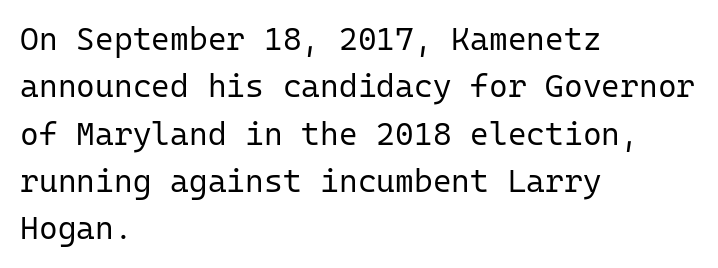
Q: Is the text bold? A: No.
Q: Is the text italic (slanted)? A: No, it is upright.
Q: Is the typeface a serif or a sans-serif typeface? A: Sans-serif.
Q: Is the text underlined? A: No.
Q: How is the paragraph aligned? A: Left-aligned.
Q: Is the spacing between letters normal or unusually wide? A: Normal.
Q: Is the spacing between lines tight, normal or loose? A: Normal.
Q: Width (condensed, normal, or wide)? A: Normal.
Q: Stroke contrast? A: Low.
Q: x-height? A: Medium.
Q: Monospaced? A: Yes.
